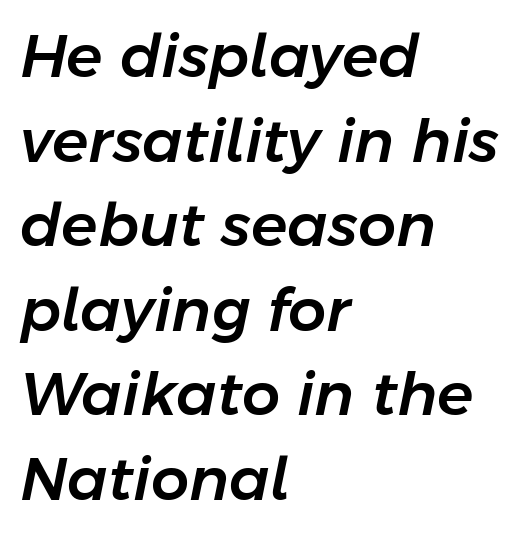
The image shows 60 px text type, italic (leaning right); set left-aligned, normal line spacing (1.41x), normal letter spacing, not underlined; low stroke contrast and a medium x-height.
